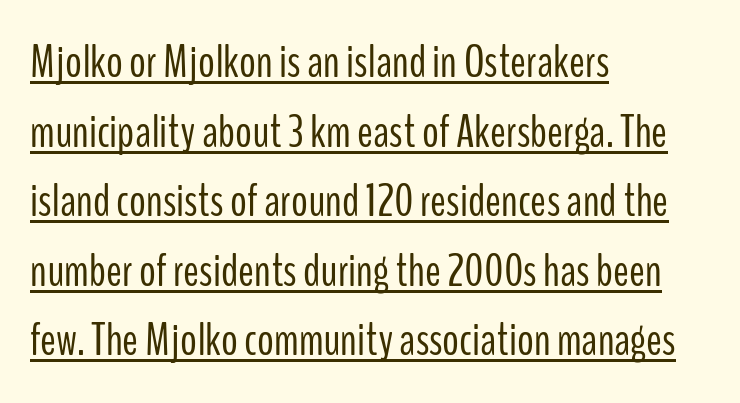
{"serif": "no", "italic": "no", "bold": "no", "weight": "light", "width": "condensed", "stroke_contrast": "low", "x_height": "medium", "monospaced": "no", "underline": "yes", "align": "left", "line_spacing": "normal", "line_spacing_ratio": 1.48, "letter_spacing": "normal", "letter_spacing_em": 0.0, "glyph_px": 47}
